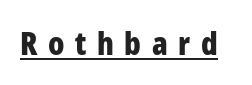
Q: Is the text bold? A: Yes.
Q: Is the text italic (slanted)? A: No, it is upright.
Q: Is the typeface a serif or a sans-serif typeface? A: Sans-serif.
Q: Is the text underlined? A: Yes.
Q: Is the spacing between letters normal or unusually wide? A: Unusually wide.
Q: Width (condensed, normal, or wide)? A: Condensed.
Q: Stroke contrast? A: Low.
Q: x-height? A: Medium.
Q: Monospaced? A: No.
